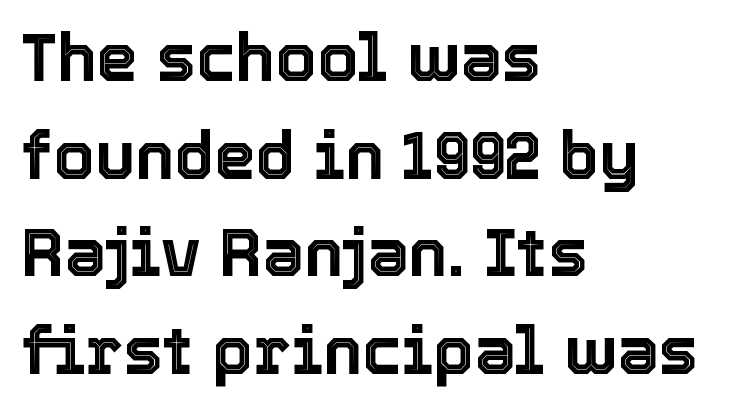
The image shows 66 px text type, upright; set left-aligned, normal line spacing (1.48x), normal letter spacing, not underlined; a medium x-height.
